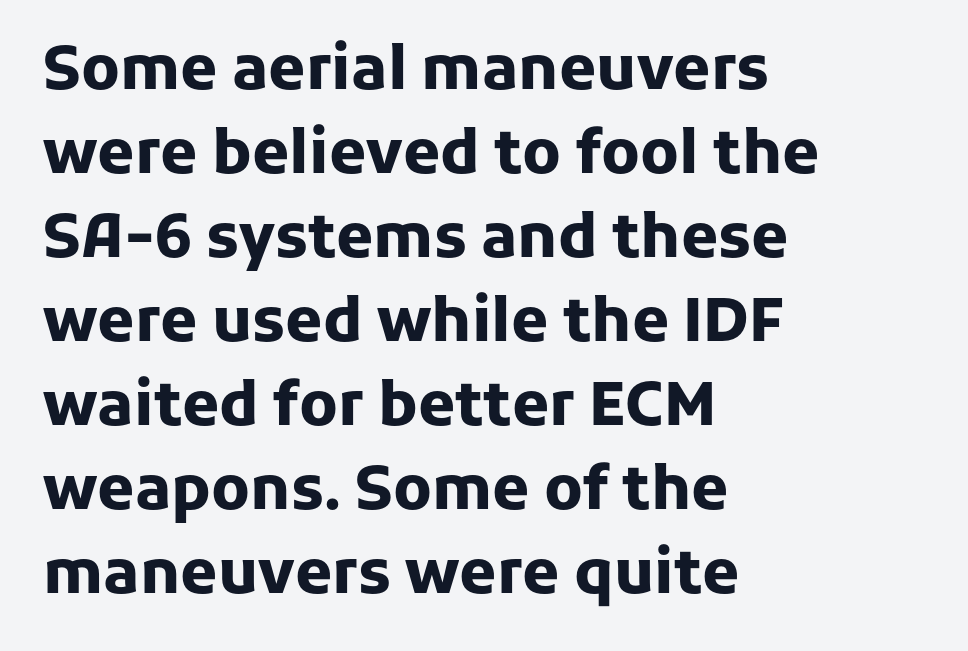
{"serif": "no", "italic": "no", "bold": "yes", "weight": "heavy", "width": "normal", "stroke_contrast": "low", "x_height": "medium", "monospaced": "no", "underline": "no", "align": "left", "line_spacing": "normal", "line_spacing_ratio": 1.4, "letter_spacing": "normal", "letter_spacing_em": 0.0, "glyph_px": 60}
